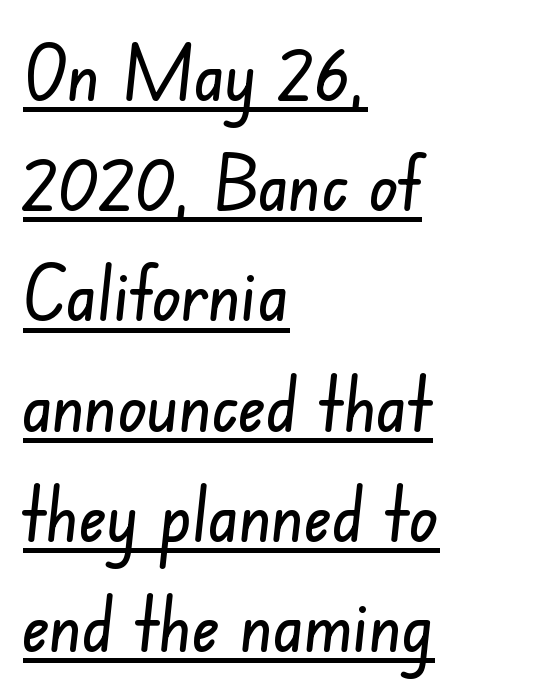
The image shows 76 px condensed sans-serif type; set left-aligned, normal line spacing (1.45x), normal letter spacing, underlined; low stroke contrast and a small x-height.
